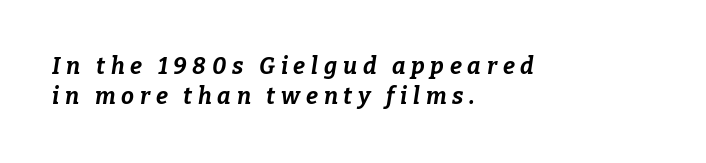
The image shows 23 px bold type, italic (leaning right); set left-aligned, normal line spacing (1.29x), unusually wide letter spacing (+0.25 em), not underlined.
